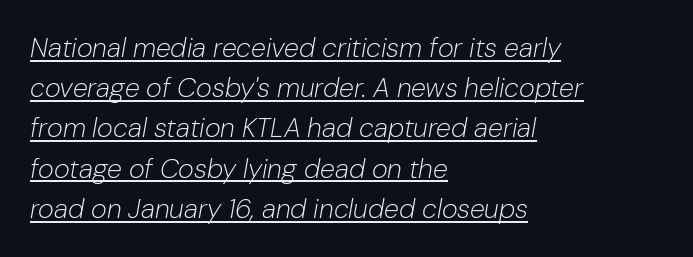
Q: Is the text bold? A: No.
Q: Is the text italic (slanted)? A: Yes, it leans right by about 10 degrees.
Q: Is the text underlined? A: Yes.
Q: How is the paragraph aligned? A: Left-aligned.
Q: Is the spacing between letters normal or unusually wide? A: Normal.
Q: Is the spacing between lines tight, normal or loose? A: Normal.
